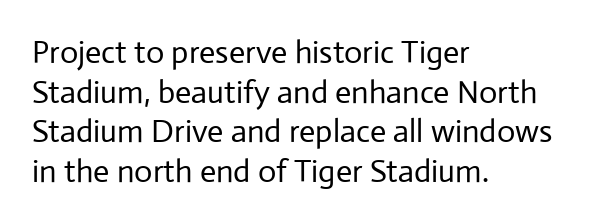
{"serif": "no", "italic": "no", "bold": "no", "weight": "regular", "width": "normal", "stroke_contrast": "low", "x_height": "medium", "monospaced": "no", "underline": "no", "align": "left", "line_spacing_ratio": 1.24, "letter_spacing": "normal", "letter_spacing_em": 0.0, "glyph_px": 32}
